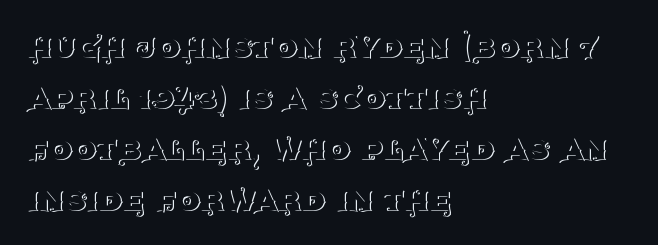
Q: Is the text bold? A: No.
Q: Is the text italic (slanted)? A: No, it is upright.
Q: Is the typeface a serif or a sans-serif typeface? A: Serif.
Q: Is the text underlined? A: No.
Q: How is the paragraph aligned? A: Left-aligned.
Q: Is the spacing between letters normal or unusually wide? A: Normal.
Q: Is the spacing between lines tight, normal or loose? A: Normal.
Q: Width (condensed, normal, or wide)? A: Normal.
Q: Stroke contrast? A: Medium.
Q: x-height? A: Large.
Q: Monospaced? A: No.
